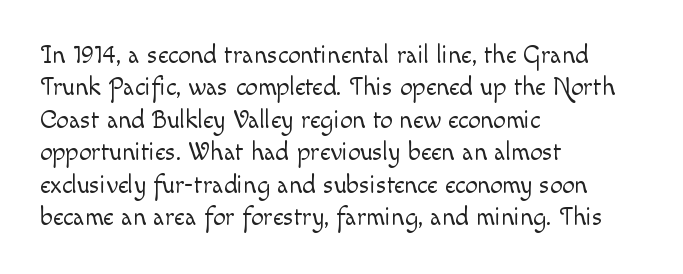
The words here are not underlined. Whoever set this chose a conventional vertical rhythm. Honestly, the letter spacing is just normal — you wouldn't notice it. Tall strokes in this sample are plumb rather than angled. Compared with a centered layout, this one pins lines to the left instead. The weight tops out at a normal text grade.
